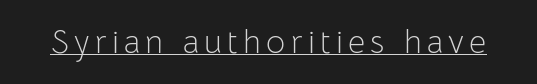
The image shows 33 px light sans-serif type, upright; set underlined; low stroke contrast and a medium x-height.
